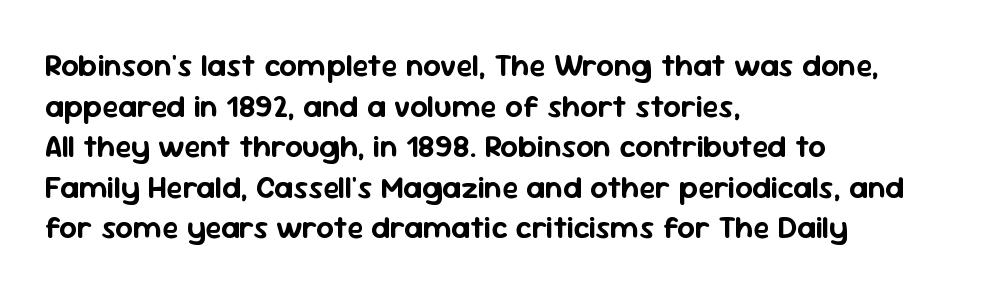
{"serif": "no", "italic": "no", "width": "normal", "stroke_contrast": "low", "x_height": "medium", "monospaced": "no", "underline": "no", "align": "left", "line_spacing": "normal", "line_spacing_ratio": 1.31, "letter_spacing": "normal", "letter_spacing_em": 0.0, "glyph_px": 31}
